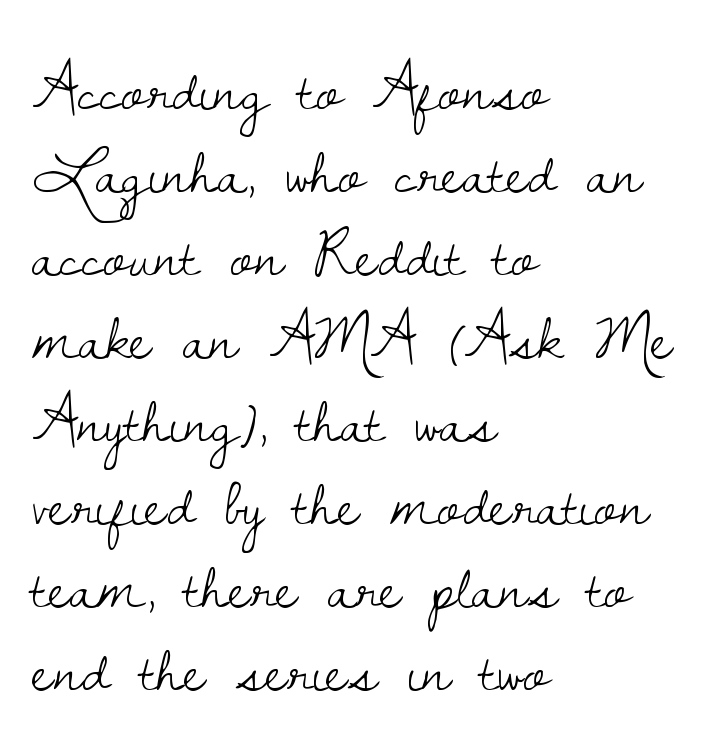
The image shows 68 px light serif type; set left-aligned, line spacing 1.22x, normal letter spacing, not underlined; low stroke contrast and a small x-height.
